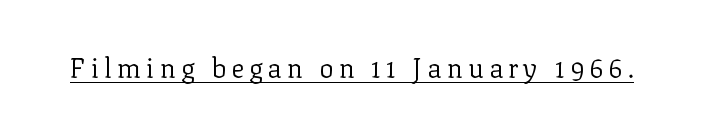
{"italic": "no", "bold": "no", "underline": "yes", "glyph_px": 27}
